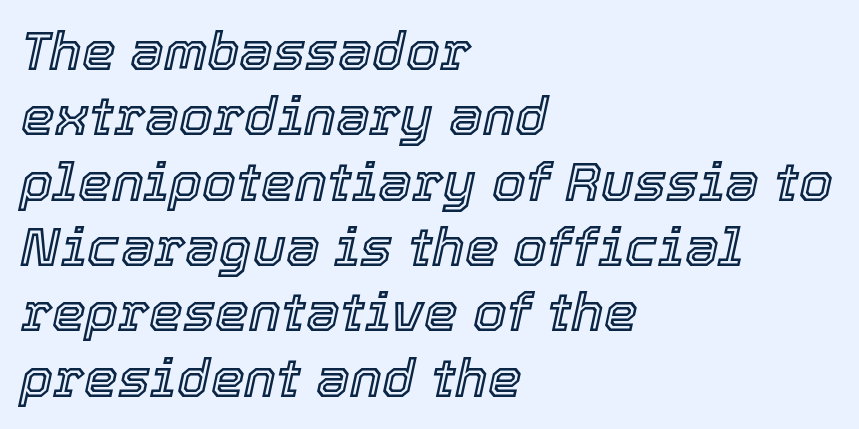
{"italic": "yes", "lean": "right", "slant_degrees": 12, "width": "normal", "x_height": "medium", "monospaced": "no", "underline": "no", "align": "left", "line_spacing_ratio": 1.21, "letter_spacing": "normal", "letter_spacing_em": 0.0, "glyph_px": 54}
